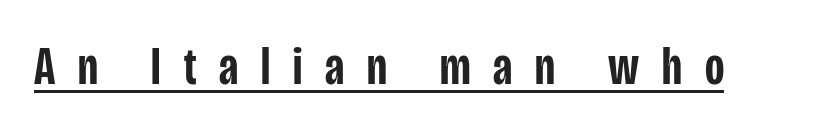
Q: Is the text bold? A: Semi-bold.
Q: Is the text italic (slanted)? A: No, it is upright.
Q: Is the typeface a serif or a sans-serif typeface? A: Sans-serif.
Q: Is the text underlined? A: Yes.
Q: Is the spacing between letters normal or unusually wide? A: Unusually wide.
Q: Width (condensed, normal, or wide)? A: Condensed.
Q: Stroke contrast? A: Low.
Q: x-height? A: Large.
Q: Monospaced? A: No.
